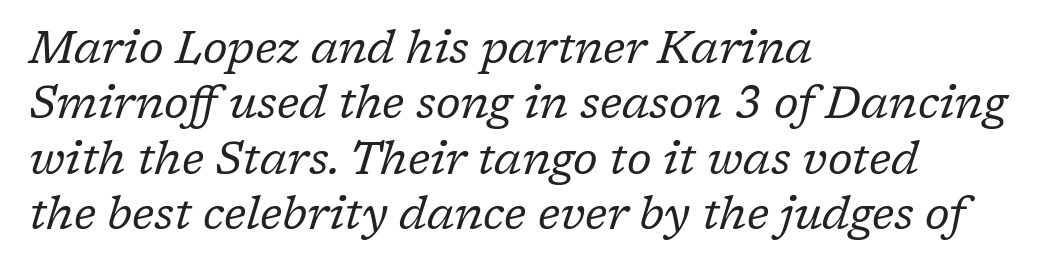
Old-style or modern, the face here clearly has serifs. Heft: none added — not bold. The lines are quadded left. The zone under the glyphs is completely vacant. Students, note that the glyphs here touch the page at normal intervals.
